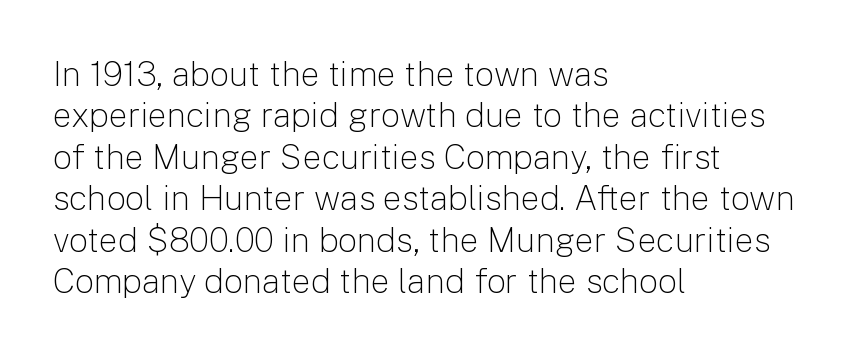
Q: Is the text bold? A: No.
Q: Is the text italic (slanted)? A: No, it is upright.
Q: Is the typeface a serif or a sans-serif typeface? A: Sans-serif.
Q: Is the text underlined? A: No.
Q: How is the paragraph aligned? A: Left-aligned.
Q: Is the spacing between letters normal or unusually wide? A: Normal.
Q: Width (condensed, normal, or wide)? A: Normal.
Q: Stroke contrast? A: Low.
Q: x-height? A: Medium.
Q: Monospaced? A: No.
